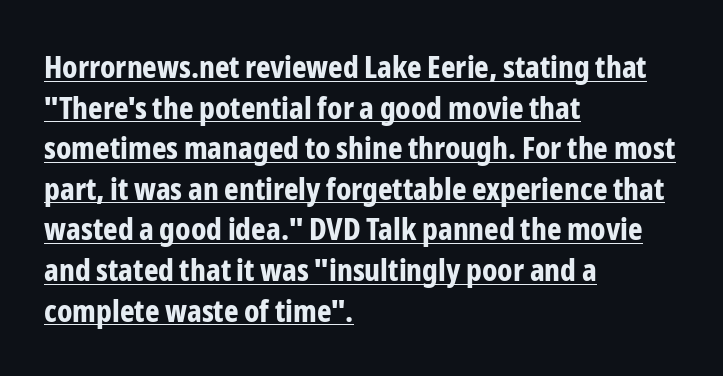
Notice how a bar underscores the lettering throughout. Do the characters align in a grid? No, the font is proportional. Typographic density is high because the face is bold. The compositor pushed each line to the left boundary.
